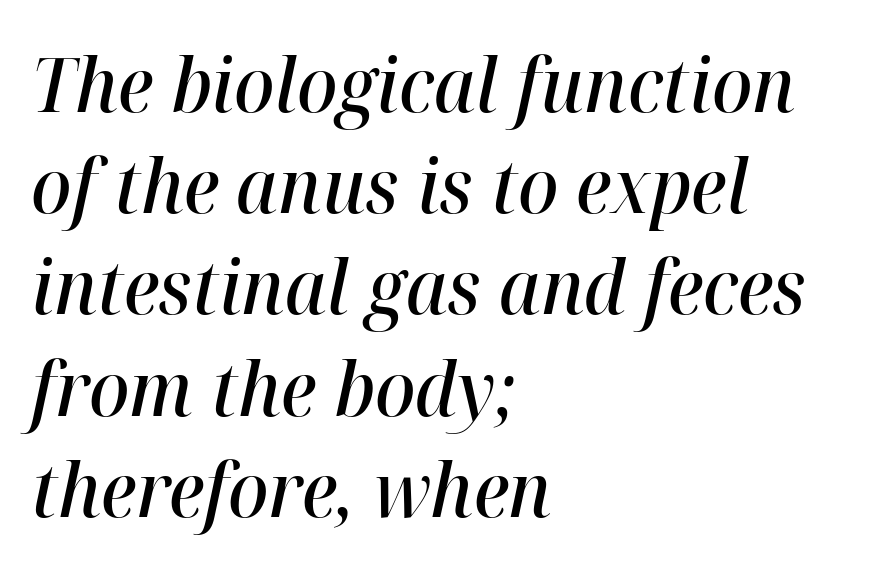
{"italic": "yes", "lean": "right", "slant_degrees": 12, "bold": "semi", "weight": "semibold", "width": "normal", "stroke_contrast": "high", "x_height": "medium", "monospaced": "no", "underline": "no", "align": "left", "line_spacing": "normal", "line_spacing_ratio": 1.35, "letter_spacing": "normal", "letter_spacing_em": 0.0, "glyph_px": 75}
